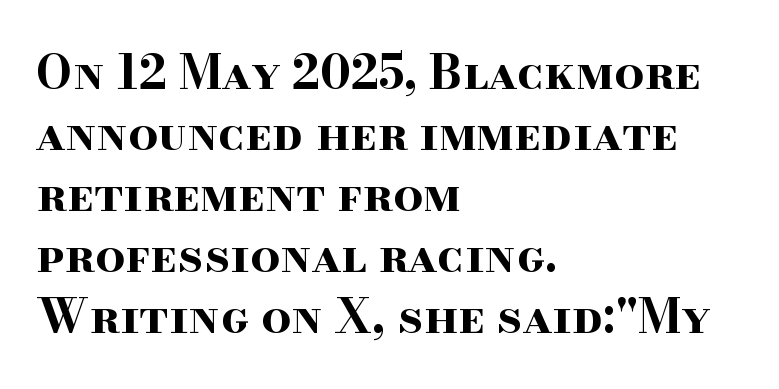
Character widths vary here, with narrow letters taking less room than wide ones. Chunky letters — that's bold for sure. Underlining? Definitely not there. The rendering keeps characters at their native spacing. Check where the strokes stop: tiny serifs finish them off. Is there much room between lines? A standard amount, neither cramped nor airy.
